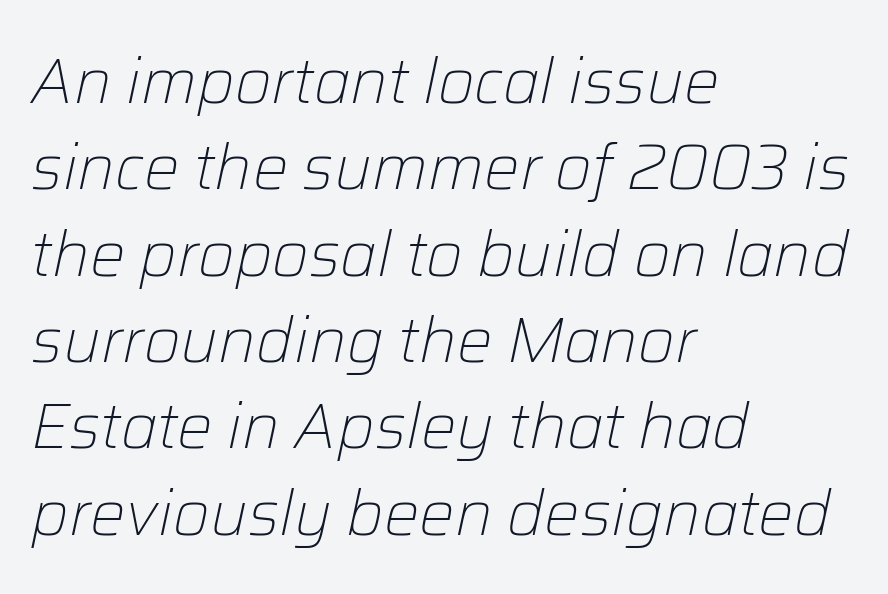
The image shows 63 px light type, italic (leaning right); set left-aligned, normal line spacing (1.37x), normal letter spacing, not underlined; low stroke contrast and a medium x-height.
